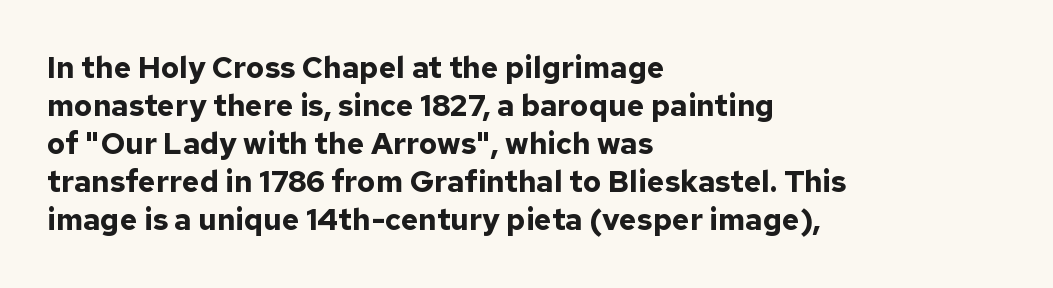
The image shows 30 px bold sans-serif type, upright; set left-aligned, normal line spacing (1.27x), normal letter spacing, not underlined; low stroke contrast and a medium x-height.
